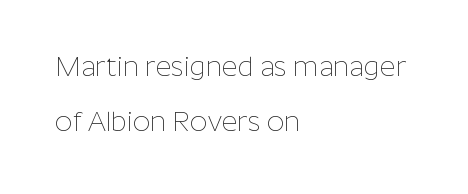
{"italic": "no", "bold": "no", "underline": "no", "align": "left", "line_spacing": "loose", "line_spacing_ratio": 2.04, "letter_spacing": "normal", "letter_spacing_em": 0.0, "glyph_px": 27}
